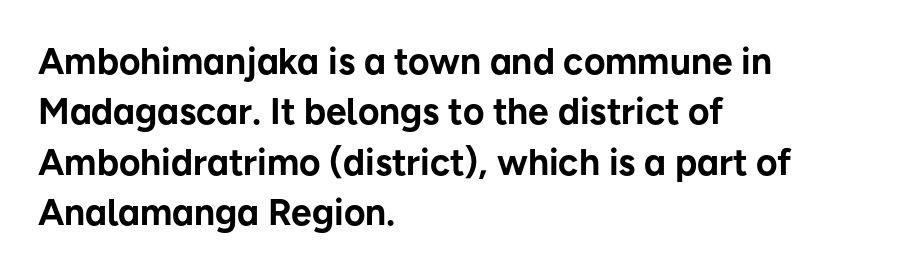
Designer's note — italics off, roman on. Leading matches the norm, producing a regular column. Students, this is bold: see how much ink each stroke carries. Character widths vary here, with narrow letters taking less room than wide ones. The passage is arranged the way most books set body copy — flush left. Nope, no serifs anywhere on these letters.
